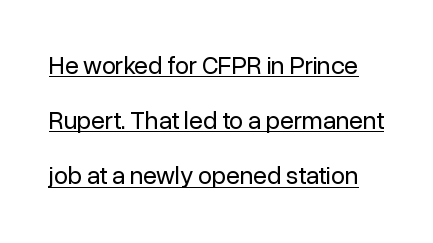
{"italic": "no", "bold": "no", "underline": "yes", "line_spacing": "loose", "line_spacing_ratio": 2.21, "letter_spacing": "normal", "letter_spacing_em": 0.0, "glyph_px": 25}
